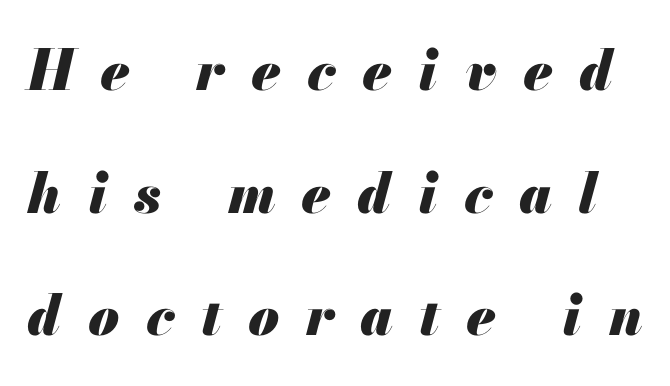
The image shows 56 px heavy type, italic (leaning right); set loose line spacing (2.19x), unusually wide letter spacing (+0.47 em), not underlined; medium stroke contrast and a small x-height.
